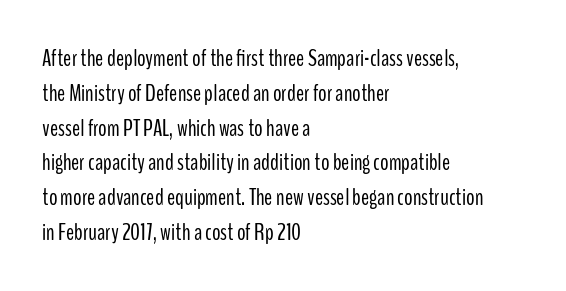
Q: Is the text bold? A: No.
Q: Is the text italic (slanted)? A: No, it is upright.
Q: Is the text underlined? A: No.
Q: How is the paragraph aligned? A: Left-aligned.
Q: Is the spacing between letters normal or unusually wide? A: Normal.
Q: Is the spacing between lines tight, normal or loose? A: Normal.
